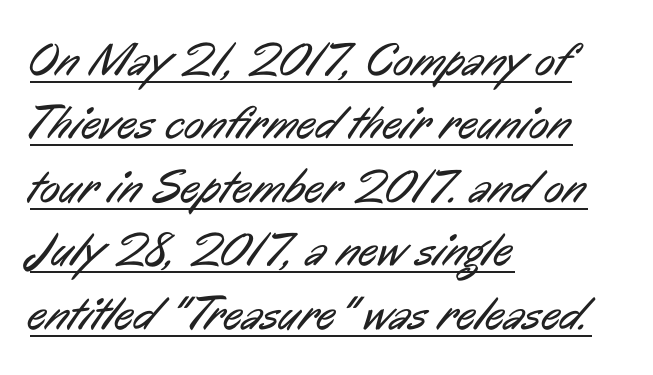
The image shows 47 px regular-weight, condensed sans-serif type; set left-aligned, normal line spacing (1.35x), normal letter spacing, underlined; low stroke contrast and a medium x-height.
